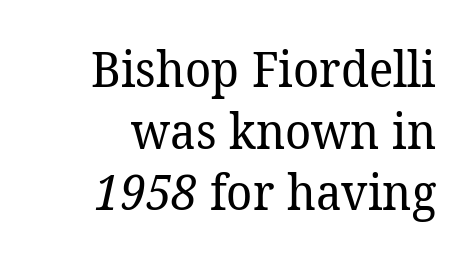
Q: Is the text bold? A: No.
Q: Is the typeface a serif or a sans-serif typeface? A: Serif.
Q: Is the text underlined? A: No.
Q: How is the paragraph aligned? A: Right-aligned.
Q: Is the spacing between letters normal or unusually wide? A: Normal.
Q: Is the spacing between lines tight, normal or loose? A: Normal.
Q: Width (condensed, normal, or wide)? A: Normal.
Q: Stroke contrast? A: Low.
Q: x-height? A: Medium.
Q: Monospaced? A: No.
